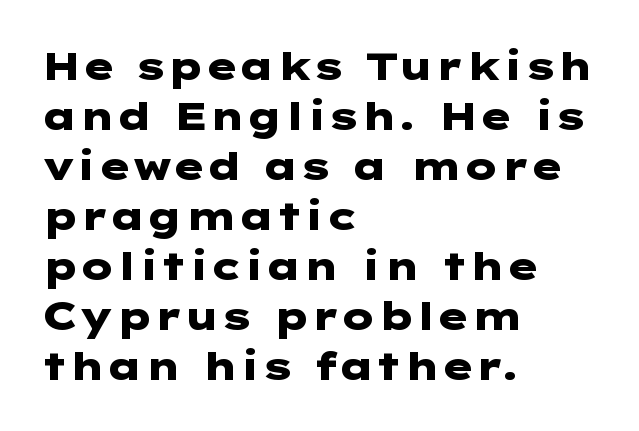
Q: Is the text bold? A: Yes.
Q: Is the text italic (slanted)? A: No, it is upright.
Q: Is the typeface a serif or a sans-serif typeface? A: Sans-serif.
Q: Is the text underlined? A: No.
Q: How is the paragraph aligned? A: Left-aligned.
Q: Is the spacing between letters normal or unusually wide? A: Normal.
Q: Is the spacing between lines tight, normal or loose? A: Normal.
Q: Width (condensed, normal, or wide)? A: Wide.
Q: Stroke contrast? A: Low.
Q: x-height? A: Medium.
